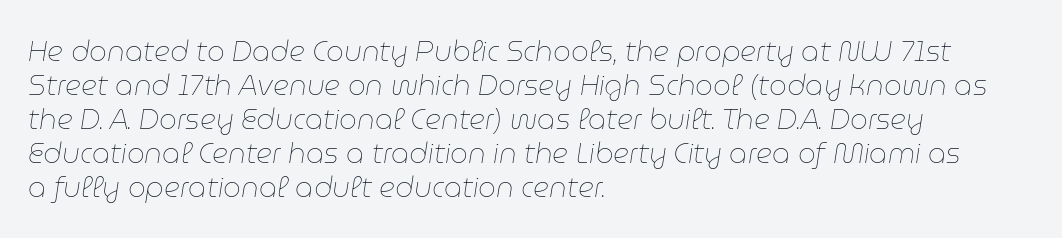
The whole block is typeset with a tilt. A typesetter would call this zero additional tracking. The passage shown is not bold in any degree. Does the copy run flush right? No — it runs flush left. Nobody drew a line under any word here. Do the characters align in a grid? No, the font is proportional.
